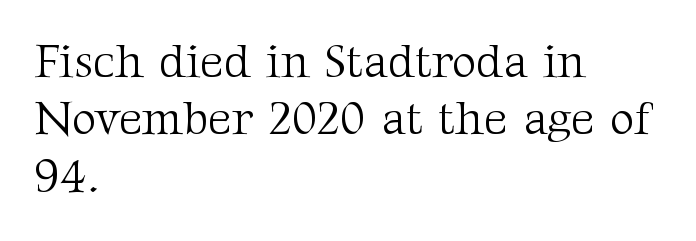
The image shows 47 px light serif type, upright; set left-aligned, line spacing 1.22x, normal letter spacing, not underlined; medium stroke contrast and a medium x-height.
